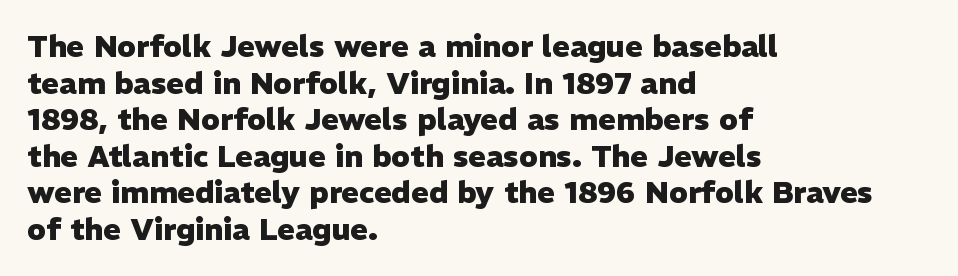
Q: Is the text bold? A: Yes.
Q: Is the text italic (slanted)? A: No, it is upright.
Q: Is the typeface a serif or a sans-serif typeface? A: Sans-serif.
Q: Is the text underlined? A: No.
Q: How is the paragraph aligned? A: Left-aligned.
Q: Is the spacing between letters normal or unusually wide? A: Normal.
Q: Width (condensed, normal, or wide)? A: Normal.
Q: Stroke contrast? A: Low.
Q: x-height? A: Medium.
Q: Monospaced? A: No.
